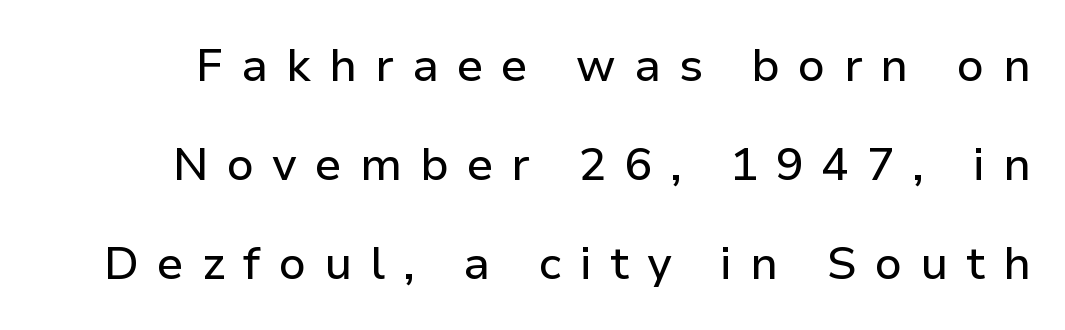
{"serif": "no", "italic": "no", "width": "normal", "stroke_contrast": "low", "x_height": "medium", "monospaced": "no", "underline": "no", "line_spacing": "loose", "line_spacing_ratio": 2.15, "letter_spacing": "wide", "letter_spacing_em": 0.39, "glyph_px": 46}
